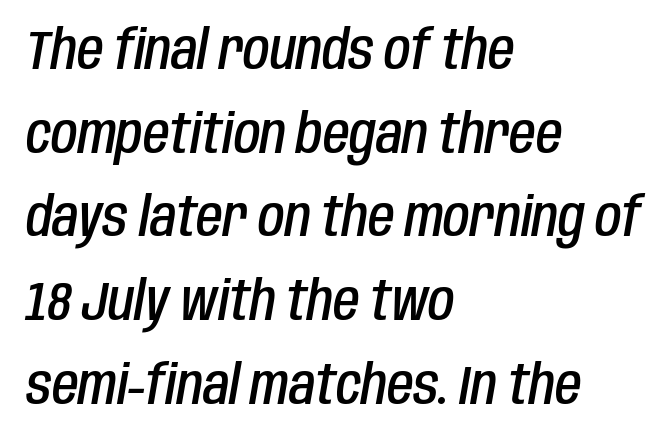
The image shows 54 px semibold, condensed type, italic (leaning right); set left-aligned, normal line spacing (1.55x), normal letter spacing, not underlined; low stroke contrast and a large x-height.
